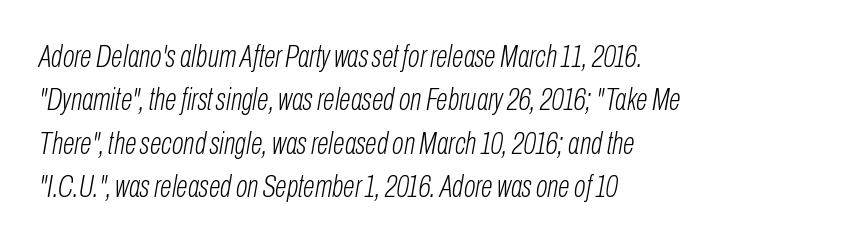
Looks like regular typesetting: each glyph gets only the width it needs. Just letters on the line, the space beneath them empty. All the whitespace from short lines collects on the right. Heaviness? Minimal to ordinary, like unemphasized prose.
